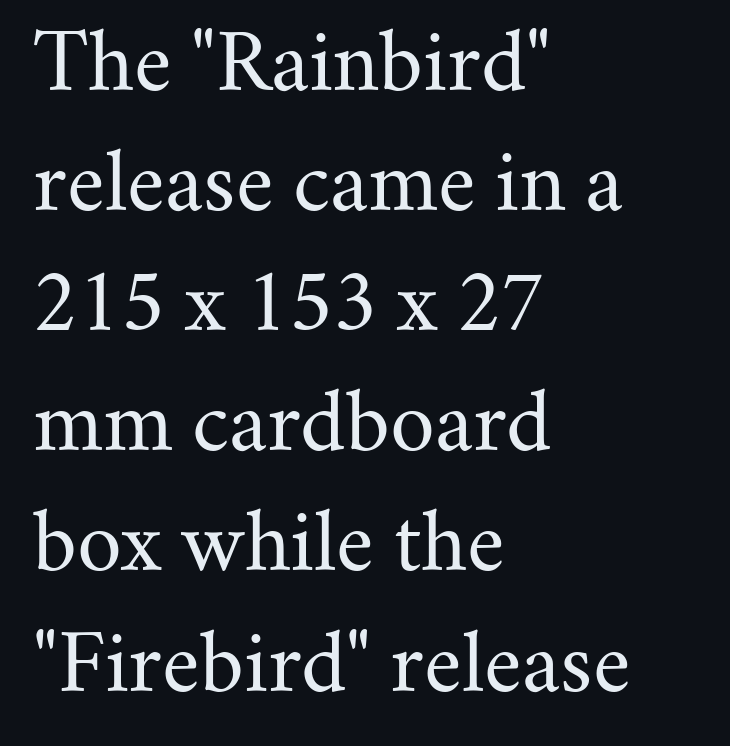
What's the leading like? Ordinary, nothing unusual. The horizontal fit of the characters is conventional and even. The typesetter chose a ragged-right arrangement here. No extra ink here — the face is not bold. A typesetter would call this proportional, since set widths differ per character.
